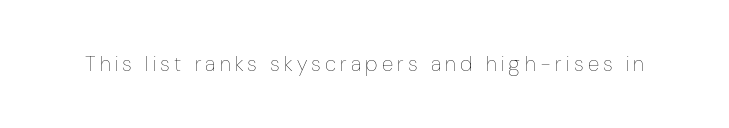
Q: Is the text bold? A: No.
Q: Is the text italic (slanted)? A: No, it is upright.
Q: Is the text underlined? A: No.
Q: Is the spacing between letters normal or unusually wide? A: Unusually wide.
